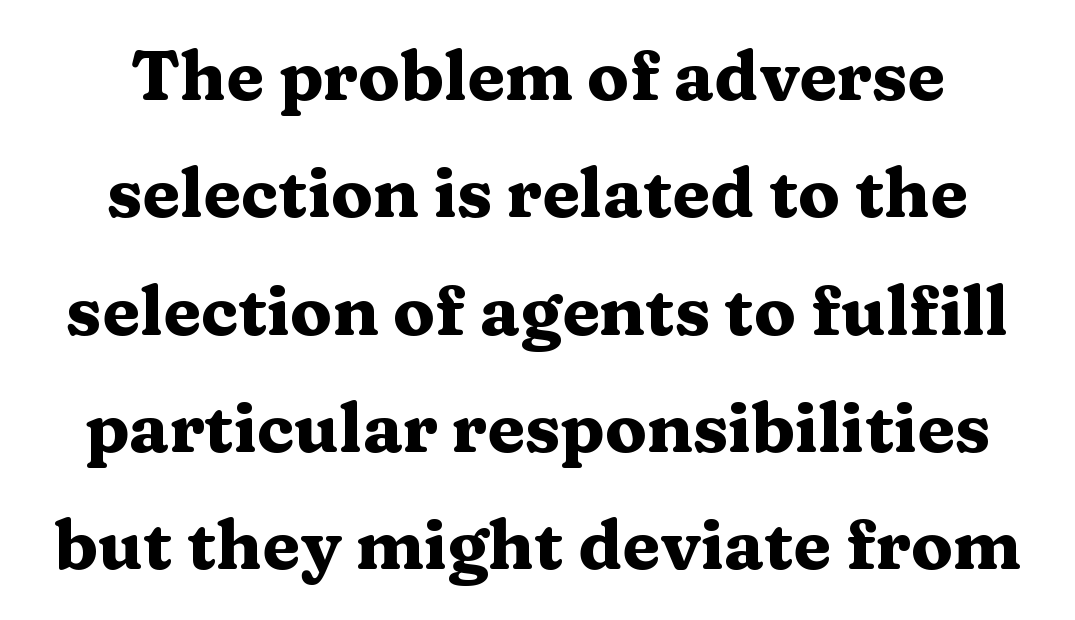
Is there any slant? The stems are plumb. The typesetting leans heavy: a genuine bold. In terms of leading, this rendering sits right in the middle. The passage shown is typed in a proportional face where columns would drift.
